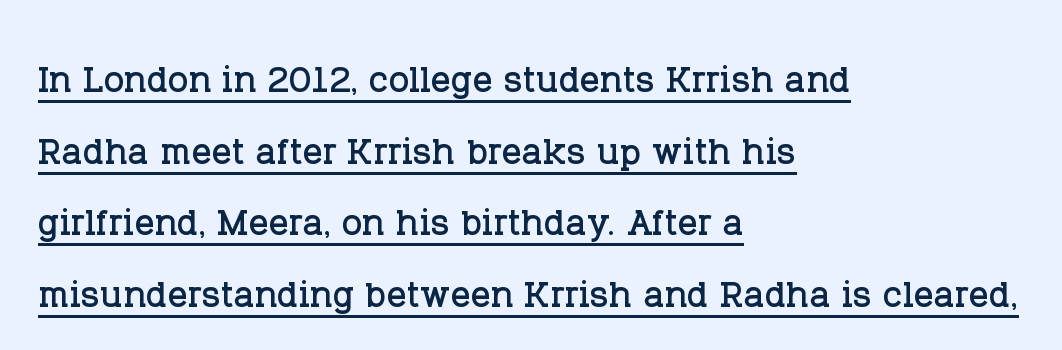
The image shows 49 px serif type, upright; set left-aligned, normal line spacing (1.46x), normal letter spacing, underlined; low stroke contrast and a large x-height.
